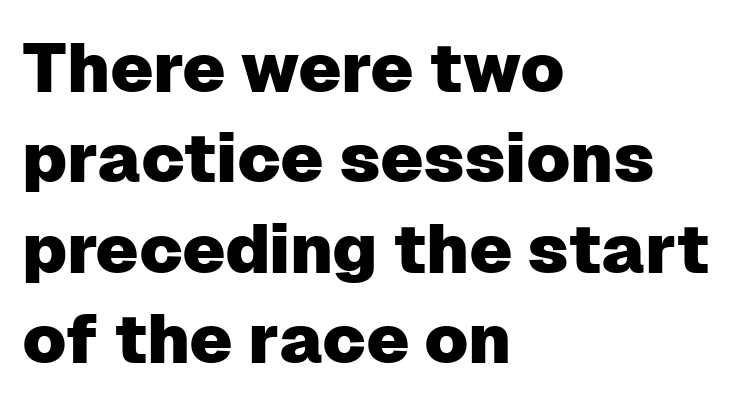
Normally led — the rows are evenly, conventionally spaced. The rendering keeps characters at their native spacing. Is there any slant? The stems are plumb. The lines in this sample share a left origin and differ only in where they stop. The rendering shows plain stroke endings on the letterforms — a sans-serif design.
